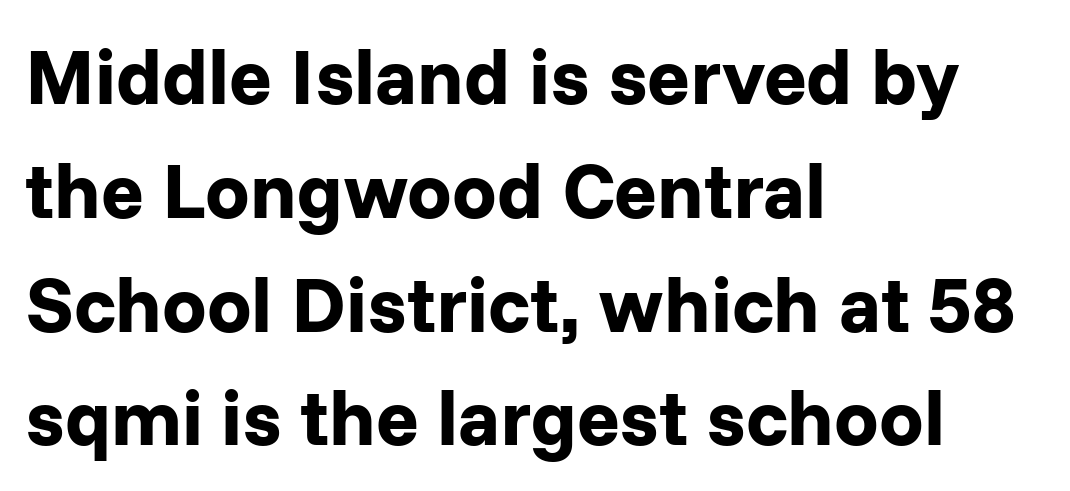
{"serif": "no", "italic": "no", "bold": "yes", "weight": "bold", "width": "normal", "stroke_contrast": "low", "x_height": "medium", "monospaced": "no", "underline": "no", "align": "left", "line_spacing": "normal", "line_spacing_ratio": 1.44, "letter_spacing": "normal", "letter_spacing_em": 0.0, "glyph_px": 79}
